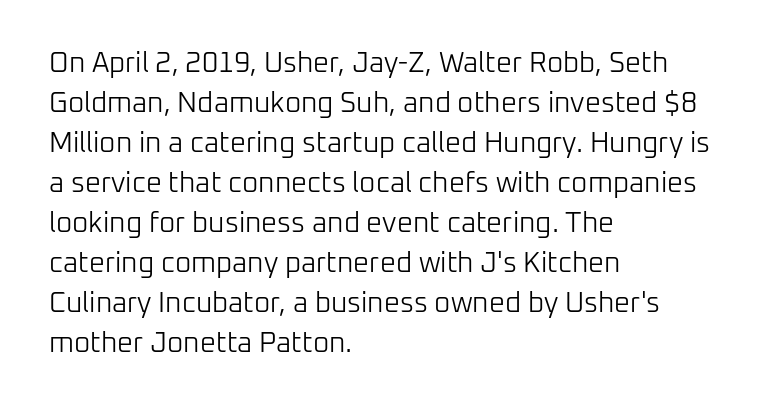
Underlining? Definitely not there. Whoever set this chose a conventional vertical rhythm. Think standard paragraph weight, or any step lighter than that. The type is set solid horizontally, with unmodified tracking. Each letter keeps its own natural width here, so spacing adapts to shape.
